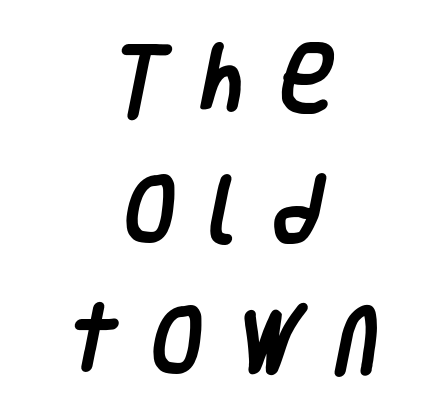
Q: Is the typeface a serif or a sans-serif typeface? A: Sans-serif.
Q: Is the text underlined? A: No.
Q: How is the paragraph aligned? A: Centered.
Q: Is the spacing between letters normal or unusually wide? A: Unusually wide.
Q: Width (condensed, normal, or wide)? A: Condensed.
Q: Stroke contrast? A: Low.
Q: x-height? A: Large.
Q: Monospaced? A: No.
